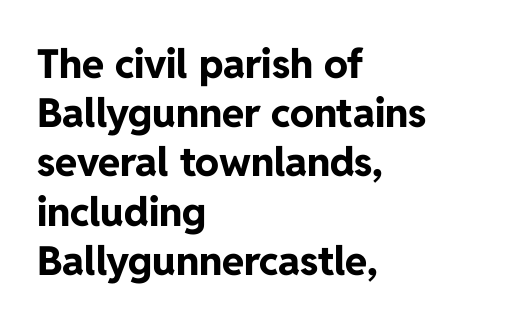
{"serif": "no", "italic": "no", "bold": "yes", "weight": "bold", "width": "normal", "stroke_contrast": "low", "x_height": "medium", "monospaced": "no", "underline": "no", "align": "left", "line_spacing_ratio": 1.23, "letter_spacing": "normal", "letter_spacing_em": 0.0, "glyph_px": 40}
